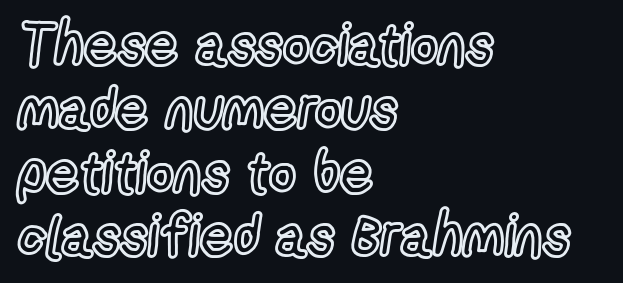
A bare baseline throughout the passage. Tightly led — the rows are bunched. Leftover space on each line is placed entirely after the last word. This rendering leaves character spacing at its baseline value.
